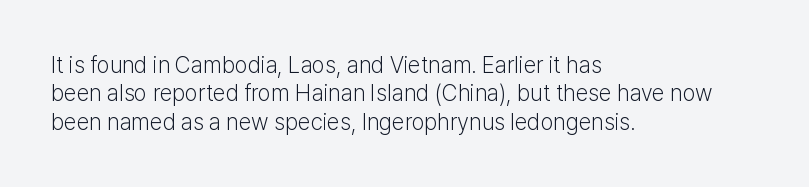
{"italic": "no", "bold": "no", "underline": "no", "align": "left", "line_spacing_ratio": 1.23, "letter_spacing": "normal", "letter_spacing_em": 0.0, "glyph_px": 23}
